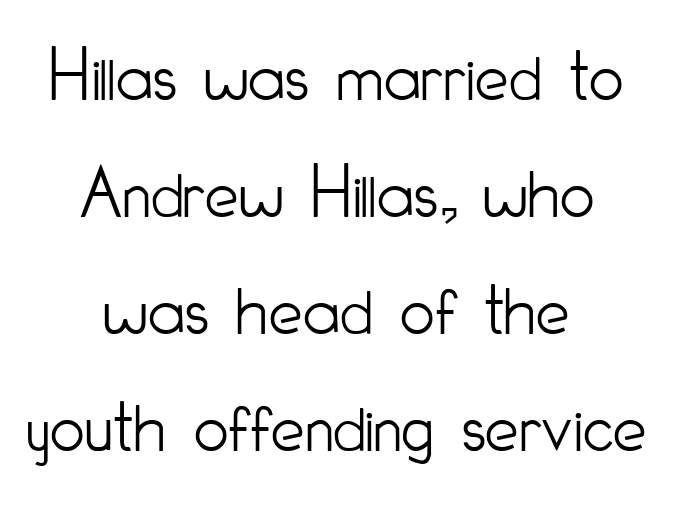
{"serif": "no", "italic": "no", "bold": "no", "weight": "light", "width": "condensed", "stroke_contrast": "low", "x_height": "small", "monospaced": "no", "underline": "no", "align": "center", "line_spacing": "normal", "line_spacing_ratio": 1.54, "letter_spacing": "normal", "letter_spacing_em": 0.0, "glyph_px": 76}
